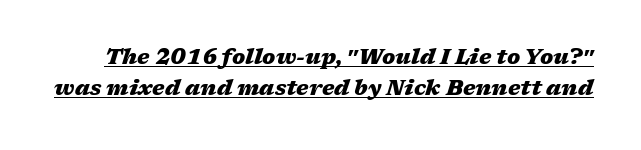
Q: Is the text bold? A: Yes.
Q: Is the text italic (slanted)? A: Yes, it leans right by about 17 degrees.
Q: Is the text underlined? A: Yes.
Q: Is the spacing between letters normal or unusually wide? A: Normal.
Q: Is the spacing between lines tight, normal or loose? A: Normal.
